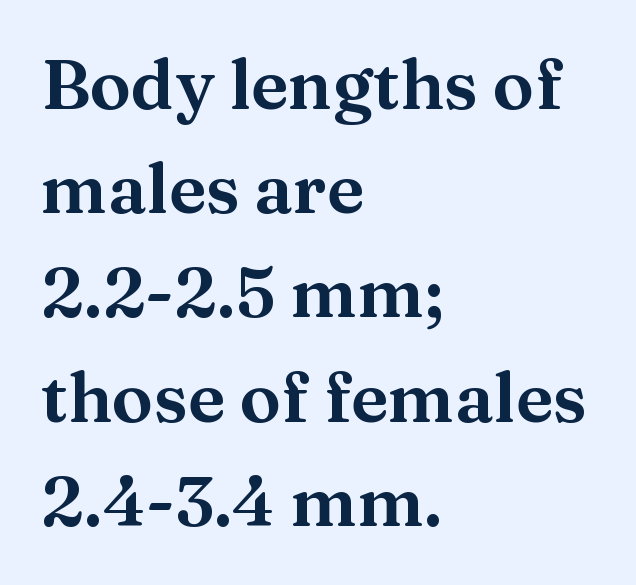
The typeface chosen for these lines features serifs. Whoever set this chose a conventional vertical rhythm. Students, note that the glyphs here touch the page at normal intervals. Check the space under the baseline: it is left empty. Spacing verdict: proportional, widths tailored to each character. Does the copy run flush right? No — it runs flush left.
